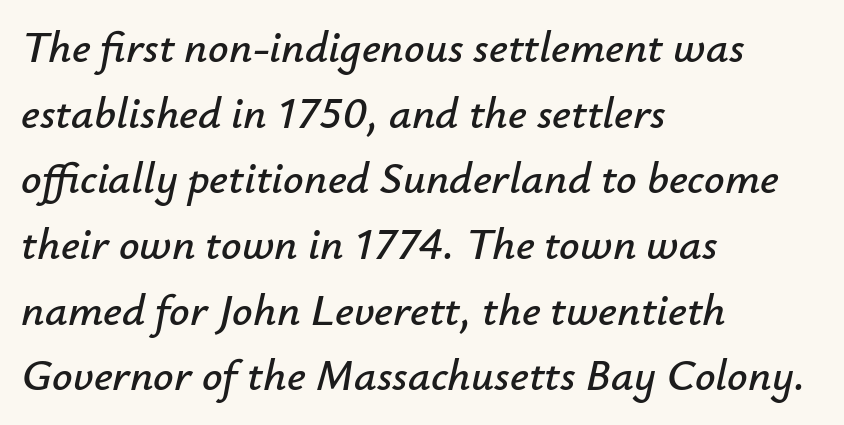
The image shows 45 px text type, italic (leaning right); set left-aligned, normal line spacing (1.46x), normal letter spacing, not underlined; low stroke contrast and a small x-height.
